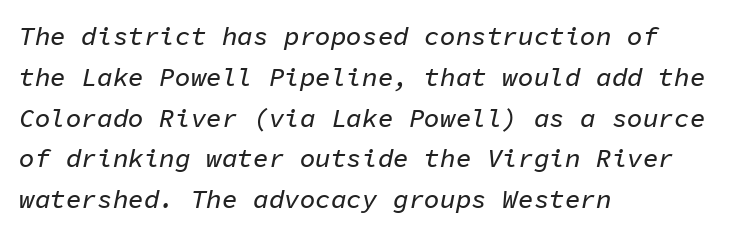
{"italic": "yes", "lean": "right", "slant_degrees": 11, "underline": "no", "align": "left", "line_spacing": "normal", "line_spacing_ratio": 1.57, "letter_spacing": "normal", "letter_spacing_em": 0.0, "glyph_px": 26}
